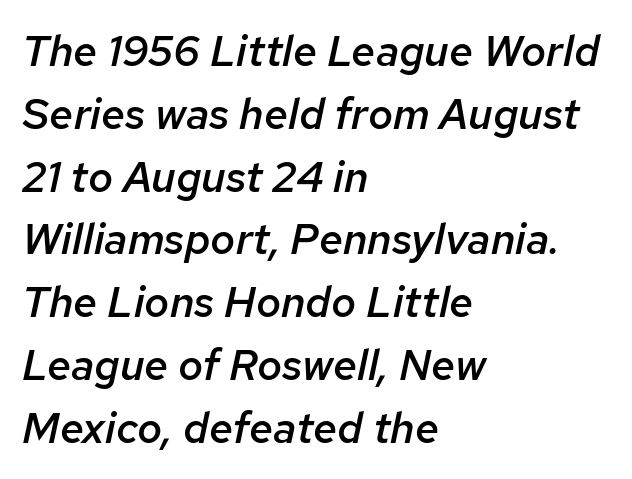
The image shows 43 px semibold type, italic (leaning right); set left-aligned, normal line spacing (1.46x), normal letter spacing, not underlined; low stroke contrast and a medium x-height.
